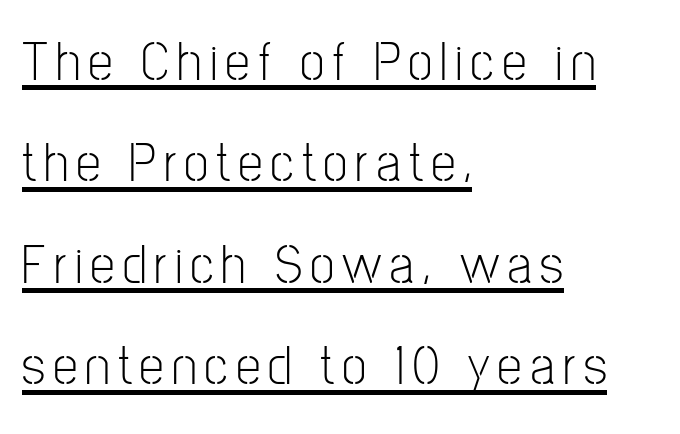
Q: Is the text bold? A: No.
Q: Is the text italic (slanted)? A: No, it is upright.
Q: Is the typeface a serif or a sans-serif typeface? A: Sans-serif.
Q: Is the text underlined? A: Yes.
Q: How is the paragraph aligned? A: Left-aligned.
Q: Width (condensed, normal, or wide)? A: Condensed.
Q: Stroke contrast? A: Low.
Q: x-height? A: Medium.
Q: Monospaced? A: No.
